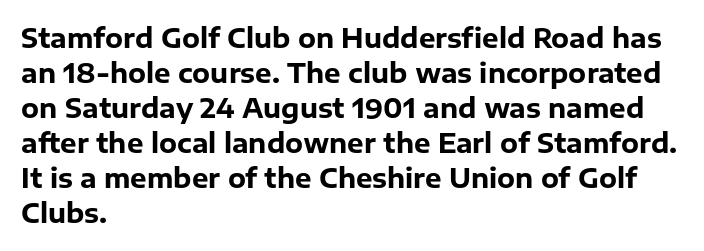
{"italic": "no", "bold": "yes", "underline": "no", "align": "left", "line_spacing": "normal", "line_spacing_ratio": 1.35, "letter_spacing": "normal", "letter_spacing_em": 0.0, "glyph_px": 26}
